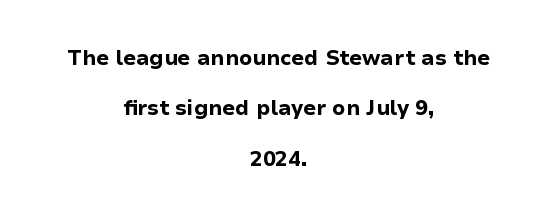
Q: Is the text bold? A: Yes.
Q: Is the text italic (slanted)? A: No, it is upright.
Q: Is the text underlined? A: No.
Q: How is the paragraph aligned? A: Centered.
Q: Is the spacing between letters normal or unusually wide? A: Normal.
Q: Is the spacing between lines tight, normal or loose? A: Loose.
